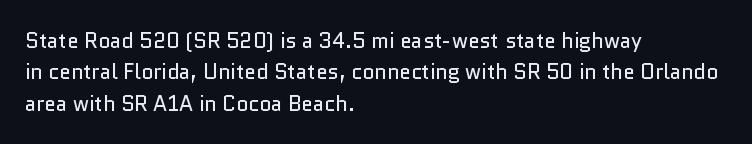
The image shows 21 px text type, upright; set left-aligned, normal line spacing (1.5x), normal letter spacing, not underlined.
